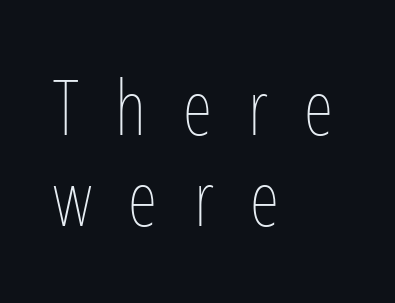
{"italic": "no", "bold": "no", "weight": "thin", "width": "condensed", "stroke_contrast": "low", "x_height": "medium", "monospaced": "no", "underline": "no", "align": "left", "line_spacing_ratio": 1.2, "letter_spacing": "wide", "letter_spacing_em": 0.48, "glyph_px": 76}
